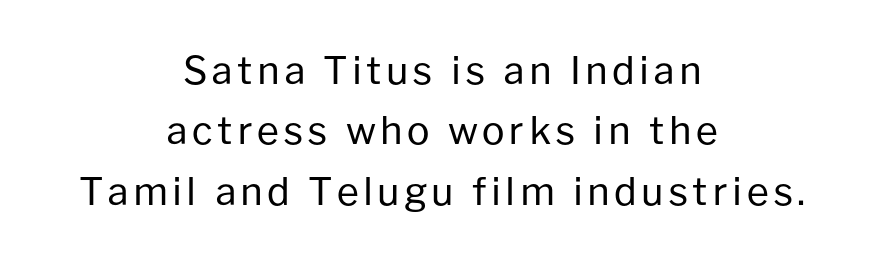
{"serif": "no", "italic": "no", "bold": "no", "weight": "regular", "width": "normal", "stroke_contrast": "low", "x_height": "medium", "monospaced": "no", "underline": "no", "align": "center", "line_spacing": "normal", "line_spacing_ratio": 1.59, "glyph_px": 38}
